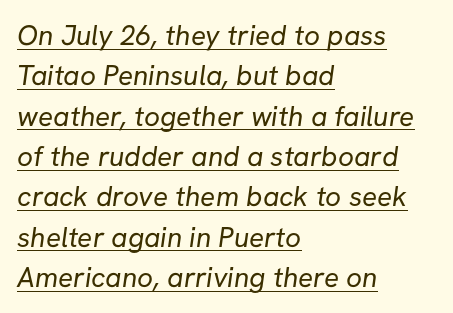
Is there an underline? Yes — a line sits under the letters. A student would call this left alignment; a typographer would say flush left, rag right. Caption: standard tracking, unaltered. The passage shown is typeset with a sans-serif family. Summary of vertical rhythm: regular, with standard interline spacing.
